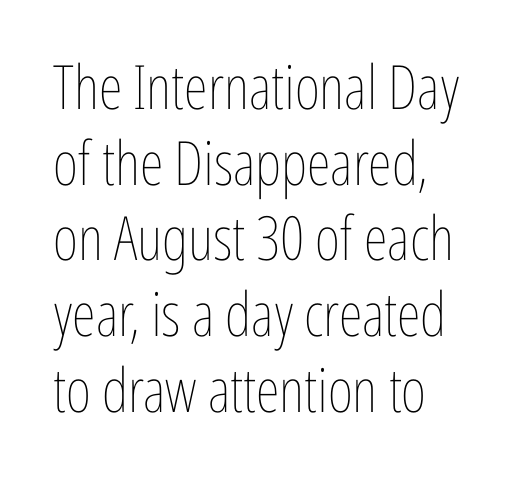
Weight class: somewhere from thin through regular. This sample has the flowing, uneven cadence of proportional lettering. Default kerning and tracking; the words read as compact shapes. The area under the type is left untouched. Posture: straight, roman, zero tilt.
